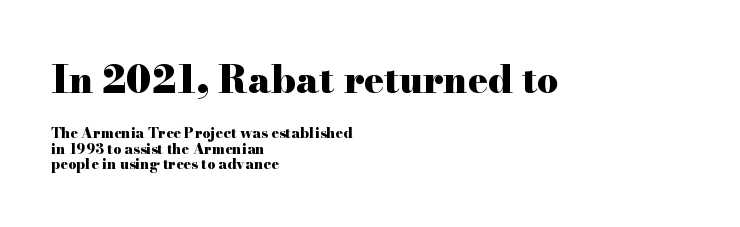
{"serif": "yes", "italic": "no", "bold": "yes", "weight": "heavy", "width": "wide", "stroke_contrast": "high", "x_height": "small", "monospaced": "no", "underline": "no", "align": "left", "line_spacing": "tight", "line_spacing_ratio": 1.12, "letter_spacing": "normal", "letter_spacing_em": 0.0, "larger_block": "first", "size_ratio": 2.64, "glyph_px": 37}
